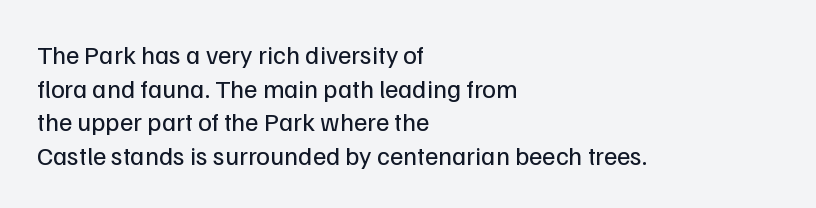
Q: Is the text bold? A: No.
Q: Is the text italic (slanted)? A: No, it is upright.
Q: Is the text underlined? A: No.
Q: How is the paragraph aligned? A: Left-aligned.
Q: Is the spacing between letters normal or unusually wide? A: Normal.
Q: Is the spacing between lines tight, normal or loose? A: Normal.
